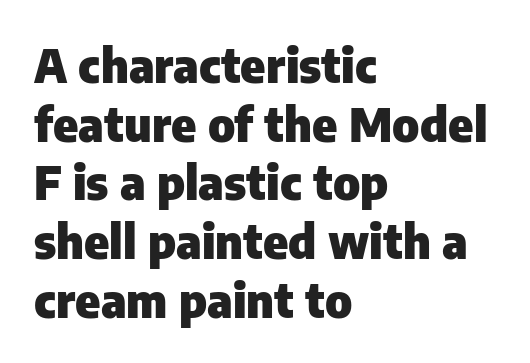
Q: Is the text bold? A: Yes.
Q: Is the text italic (slanted)? A: No, it is upright.
Q: Is the typeface a serif or a sans-serif typeface? A: Sans-serif.
Q: Is the text underlined? A: No.
Q: How is the paragraph aligned? A: Left-aligned.
Q: Is the spacing between letters normal or unusually wide? A: Normal.
Q: Is the spacing between lines tight, normal or loose? A: Normal.
Q: Width (condensed, normal, or wide)? A: Normal.
Q: Stroke contrast? A: Low.
Q: x-height? A: Medium.
Q: Monospaced? A: No.
